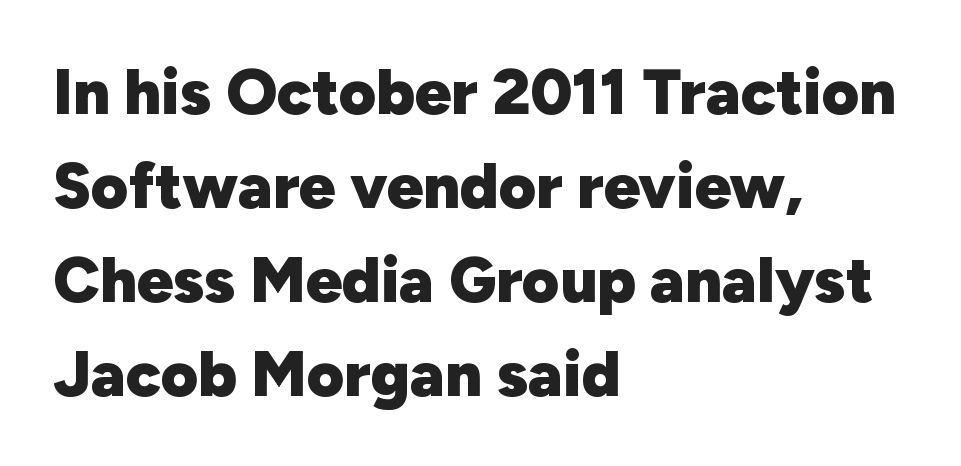
{"serif": "no", "italic": "no", "bold": "yes", "weight": "heavy", "width": "normal", "stroke_contrast": "low", "x_height": "medium", "monospaced": "no", "underline": "no", "align": "left", "line_spacing": "normal", "line_spacing_ratio": 1.47, "letter_spacing": "normal", "letter_spacing_em": 0.0, "glyph_px": 64}
